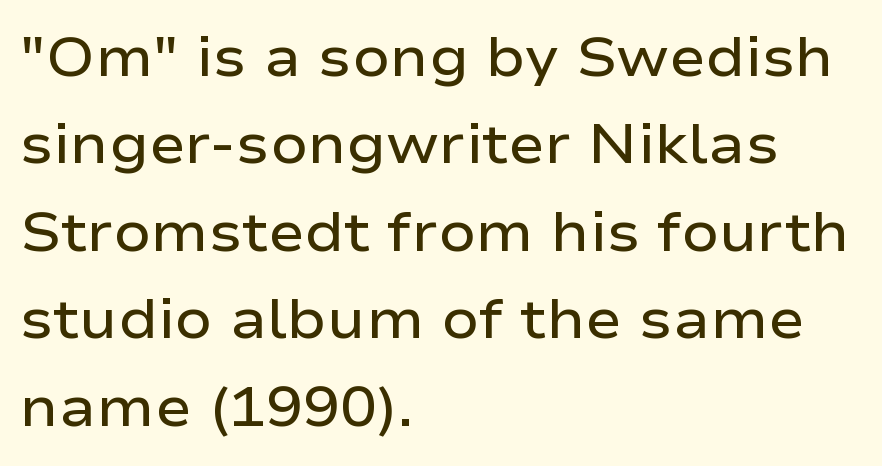
{"serif": "no", "italic": "no", "bold": "semi", "weight": "semibold", "width": "wide", "stroke_contrast": "low", "x_height": "medium", "monospaced": "no", "underline": "no", "align": "left", "line_spacing": "normal", "line_spacing_ratio": 1.59, "letter_spacing": "normal", "letter_spacing_em": 0.0, "glyph_px": 55}
